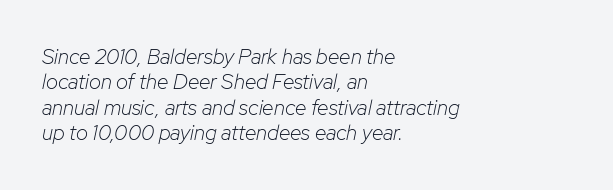
{"italic": "yes", "lean": "right", "slant_degrees": 12, "bold": "no", "underline": "no", "align": "left", "line_spacing_ratio": 1.21, "letter_spacing": "normal", "letter_spacing_em": 0.0, "glyph_px": 21}
